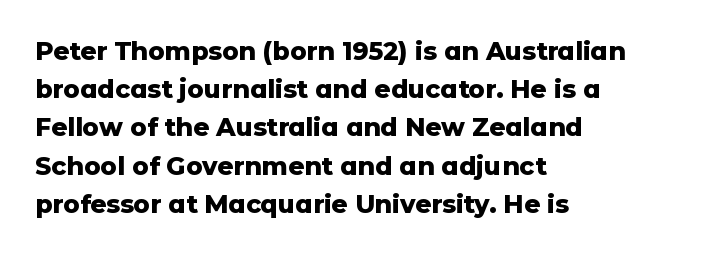
The image shows 25 px bold type, upright; set left-aligned, normal line spacing (1.53x), normal letter spacing, not underlined.
